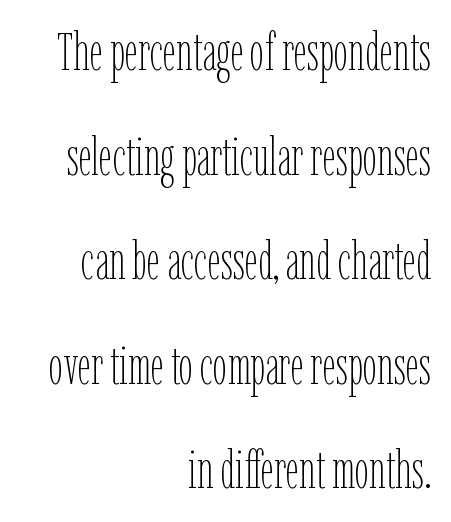
The image shows 52 px thin, condensed type, upright; set right-aligned, loose line spacing (2.01x), normal letter spacing, not underlined; low stroke contrast and a medium x-height.
